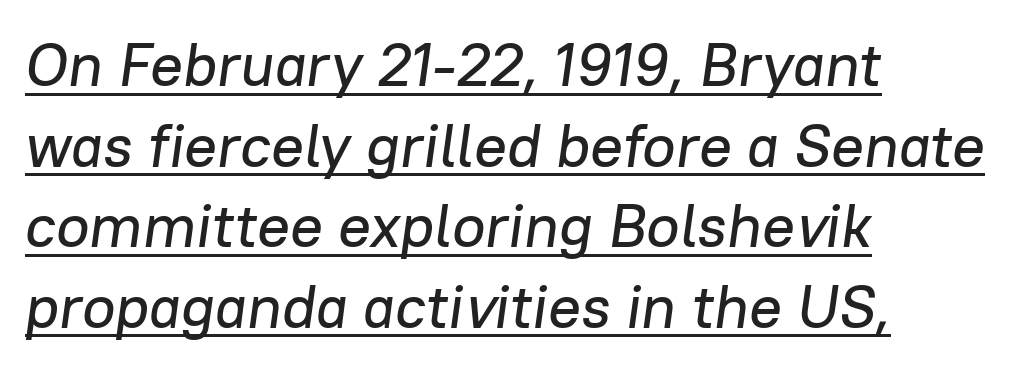
Q: Is the text italic (slanted)? A: Yes, it leans right by about 8 degrees.
Q: Is the text underlined? A: Yes.
Q: How is the paragraph aligned? A: Left-aligned.
Q: Is the spacing between letters normal or unusually wide? A: Normal.
Q: Is the spacing between lines tight, normal or loose? A: Normal.
Q: Width (condensed, normal, or wide)? A: Normal.
Q: Stroke contrast? A: Low.
Q: x-height? A: Medium.
Q: Monospaced? A: No.
